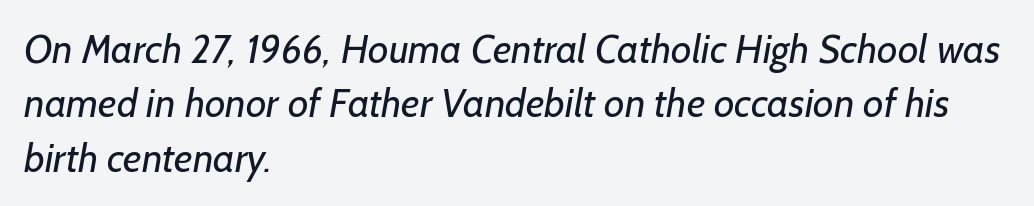
Q: Is the text bold? A: No.
Q: Is the typeface a serif or a sans-serif typeface? A: Sans-serif.
Q: Is the text underlined? A: No.
Q: How is the paragraph aligned? A: Left-aligned.
Q: Is the spacing between letters normal or unusually wide? A: Normal.
Q: Is the spacing between lines tight, normal or loose? A: Normal.
Q: Width (condensed, normal, or wide)? A: Normal.
Q: Stroke contrast? A: Low.
Q: x-height? A: Medium.
Q: Monospaced? A: No.
